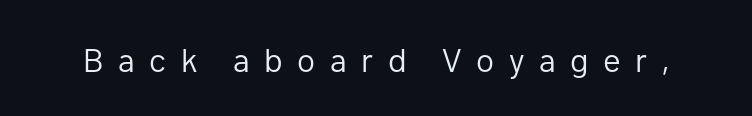
Every stem runs plumb, perpendicular to the baseline. Note: no serifs on the glyphs. The rendering inserts visible extra space after every character. Type without underlining.
